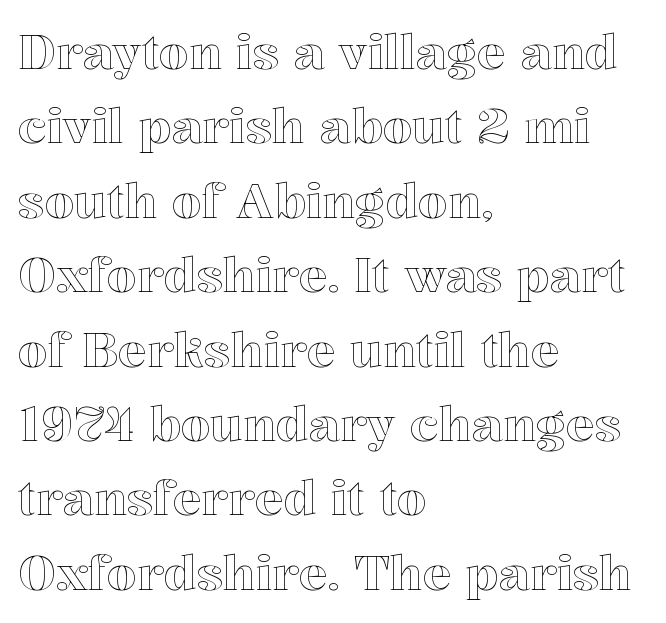
The image shows 48 px text type, upright; set left-aligned, normal line spacing (1.55x), normal letter spacing, not underlined; a medium x-height.
